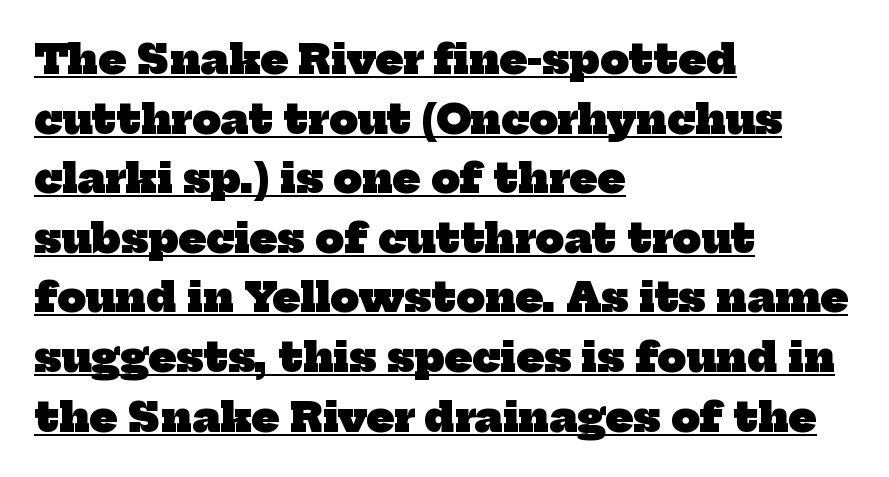
Summary of vertical rhythm: regular, with standard interline spacing. The face used here is proportionally spaced, like ordinary book or web type. What stands out about the letter spacing? Nothing — it is the standard amount. The words here are underlined. Compared with an ordinary text face, these strokes are far heavier — a full bold. What kind of face is this? One with serifs.
